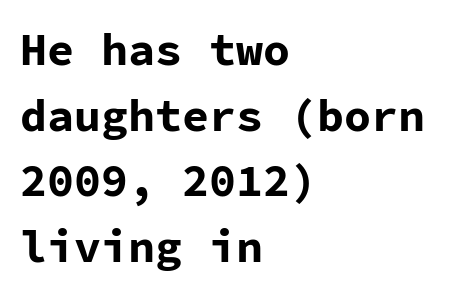
The image shows 45 px bold sans-serif type, upright, monospaced; set left-aligned, normal line spacing (1.46x), normal letter spacing, not underlined; low stroke contrast and a medium x-height.
